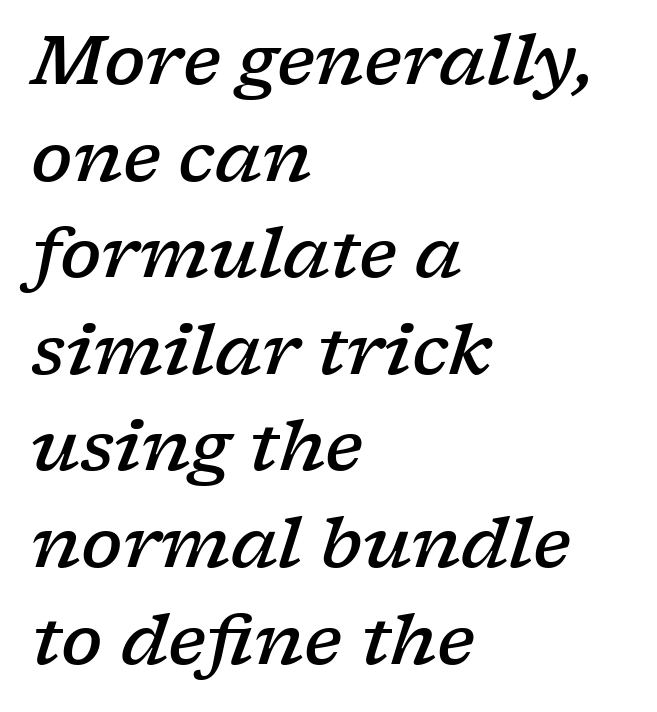
The image shows 69 px semibold, wide serif type, italic (leaning right); set left-aligned, normal line spacing (1.4x), normal letter spacing, not underlined; low stroke contrast and a medium x-height.
